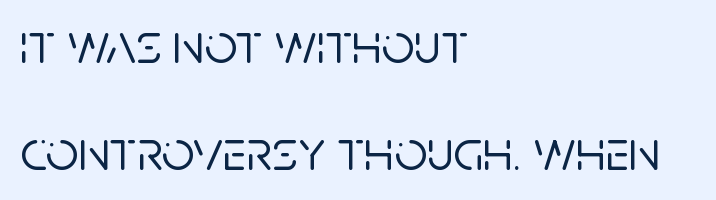
The image shows 58 px sans-serif type, upright; set left-aligned, line spacing 1.85x, normal letter spacing, not underlined; low stroke contrast and a large x-height.
